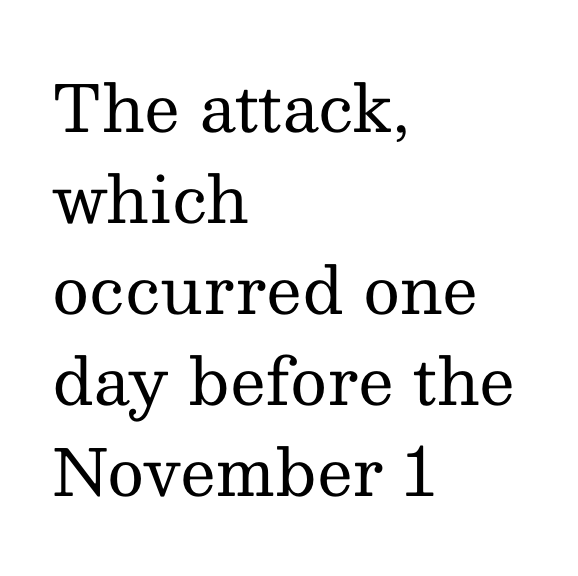
The image shows 64 px regular-weight serif type, upright; set left-aligned, normal line spacing (1.42x), normal letter spacing, not underlined; medium stroke contrast and a medium x-height.
